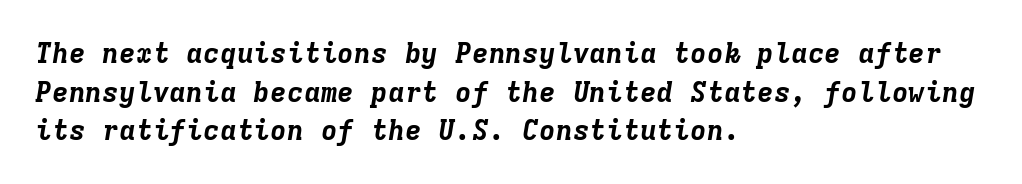
Q: Is the text bold? A: Yes.
Q: Is the text italic (slanted)? A: Yes, it leans right by about 9 degrees.
Q: Is the text underlined? A: No.
Q: How is the paragraph aligned? A: Left-aligned.
Q: Is the spacing between letters normal or unusually wide? A: Normal.
Q: Is the spacing between lines tight, normal or loose? A: Normal.
Q: Width (condensed, normal, or wide)? A: Normal.
Q: Stroke contrast? A: Low.
Q: x-height? A: Medium.
Q: Monospaced? A: Yes.
